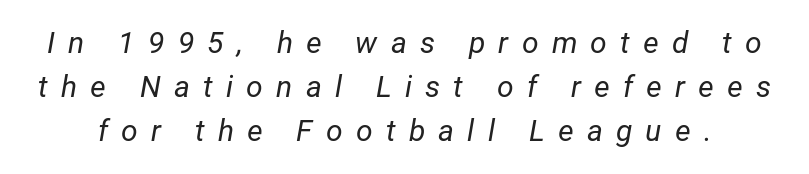
The line-height multiplier appears to be the usual default. No heavy texture on the line: the type isn't bold. If you drew a line through each stem, it would be angled. The letters advance in unequal steps, a hallmark of proportional type. Glyph-to-glyph distance is far greater than everyday printed text. The glyphs are unaccompanied by any horizontal stroke below them.
